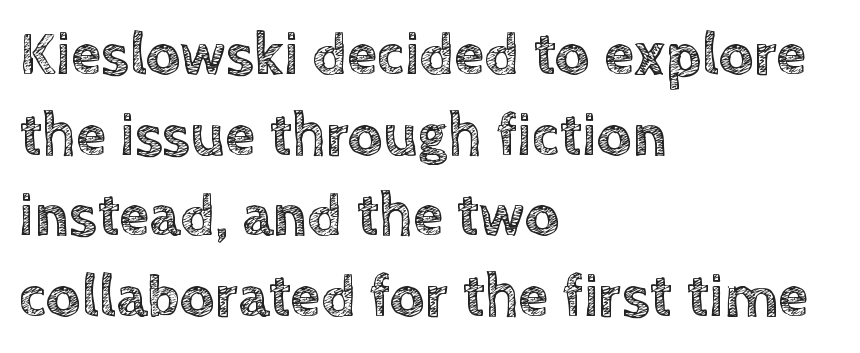
Q: Is the text italic (slanted)? A: No, it is upright.
Q: Is the text underlined? A: No.
Q: How is the paragraph aligned? A: Left-aligned.
Q: Is the spacing between letters normal or unusually wide? A: Normal.
Q: Is the spacing between lines tight, normal or loose? A: Normal.
Q: Width (condensed, normal, or wide)? A: Normal.
Q: x-height? A: Large.
Q: Monospaced? A: No.
